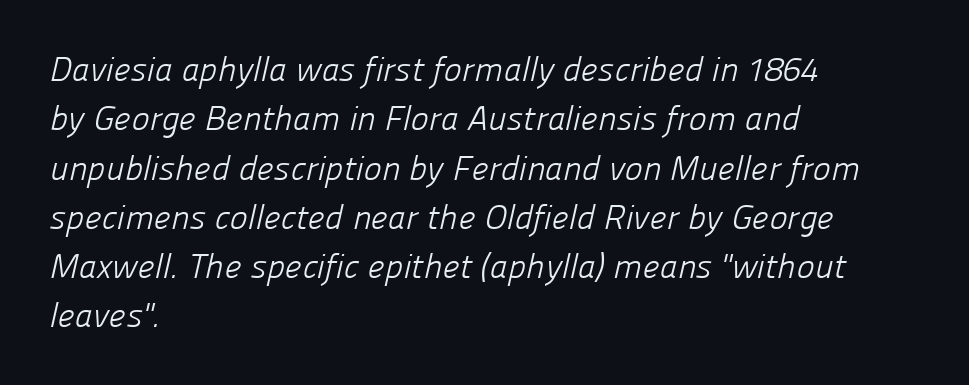
The image shows 34 px light sans-serif type; set left-aligned, normal line spacing (1.45x), normal letter spacing, not underlined; low stroke contrast and a medium x-height.
